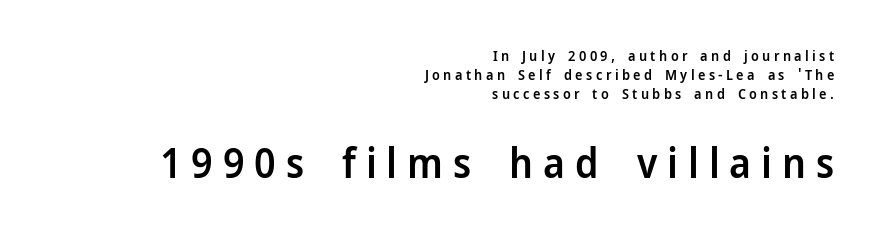
Glyph-to-glyph distance is far greater than everyday printed text. Is this a sans? Yes — the strokes have no serifs. A student would notice the bottom passage is typeset larger than what precedes it. Baseline-to-baseline distance is the conventional proportion of letter height. Only glyphs here, with clear space below each row.
